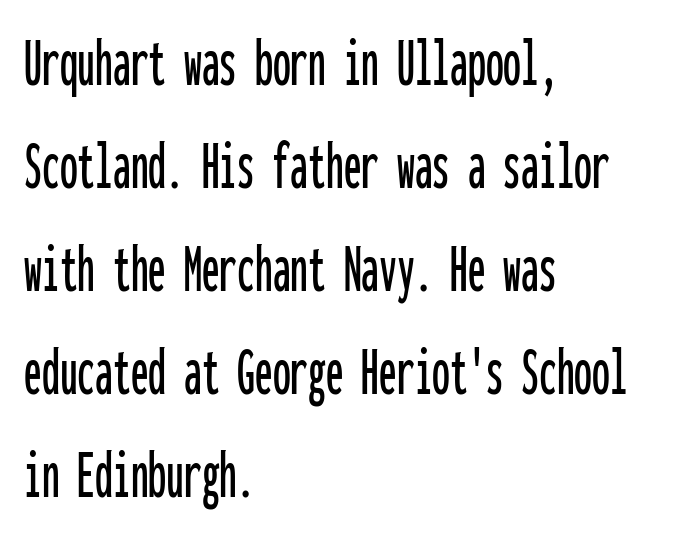
{"serif": "no", "italic": "no", "width": "condensed", "stroke_contrast": "low", "x_height": "medium", "monospaced": "yes", "underline": "no", "align": "left", "line_spacing": "normal", "line_spacing_ratio": 1.45, "letter_spacing": "normal", "letter_spacing_em": 0.0, "glyph_px": 71}
